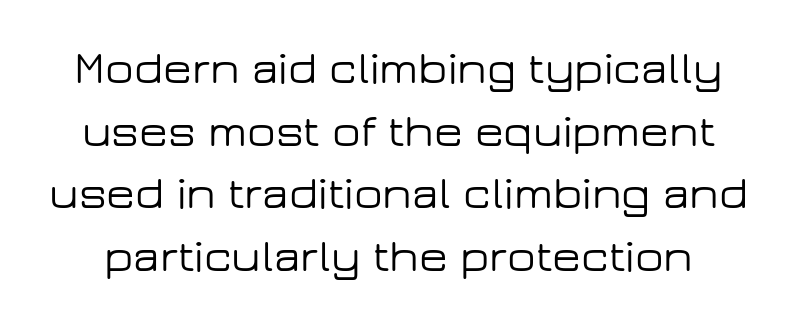
The image shows 47 px wide sans-serif type, upright; set normal line spacing (1.33x), normal letter spacing, not underlined; low stroke contrast and a medium x-height.
